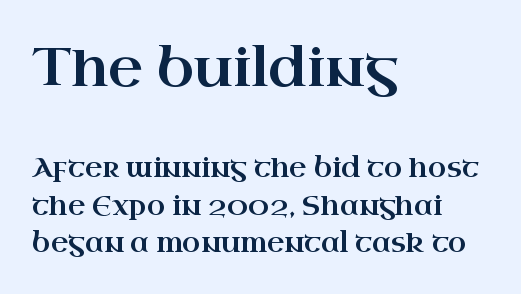
The image shows 54 px wide serif type, upright; set left-aligned, normal line spacing (1.39x), normal letter spacing, not underlined; the first (top) block is 2.0x larger; high stroke contrast and a small x-height.
